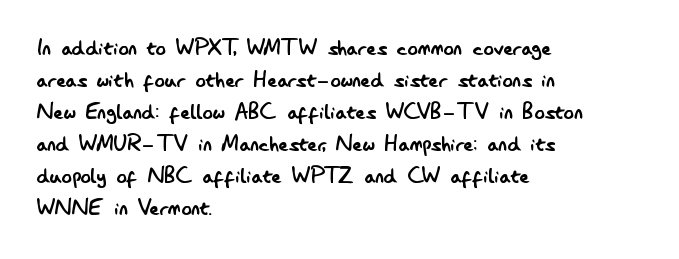
The passage shown is not underscored anywhere. Words appear dense and cohesive because spacing is normal. Alignment: flush left. Unlike italic type, these characters show no tilt at all.
